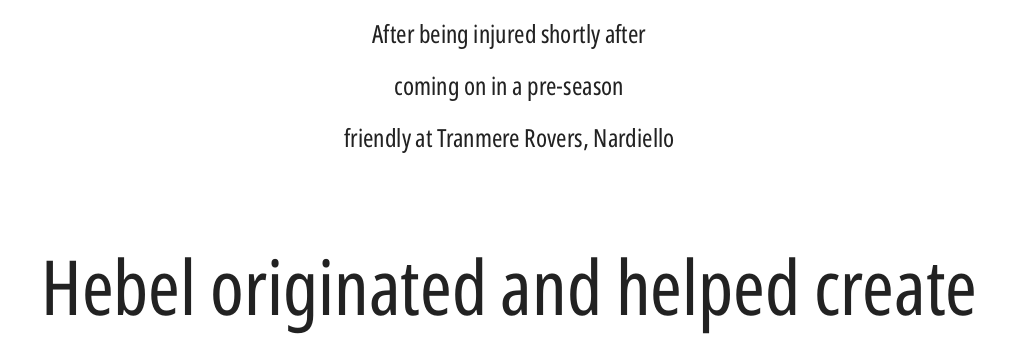
These lines are rendered in a variable-pitch font. Caption: standard tracking, unaltered. The lines in this sample share a center point and differ in where they start and stop. Do the letters lean? They stand straight.
